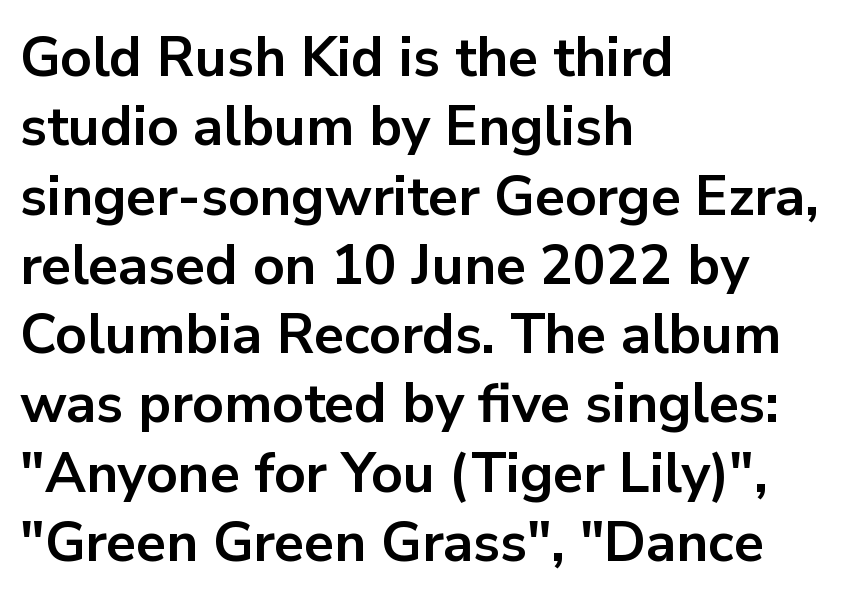
{"serif": "no", "italic": "no", "bold": "yes", "weight": "bold", "width": "normal", "stroke_contrast": "low", "x_height": "medium", "monospaced": "no", "underline": "no", "align": "left", "line_spacing": "normal", "line_spacing_ratio": 1.26, "letter_spacing": "normal", "letter_spacing_em": 0.0, "glyph_px": 55}
